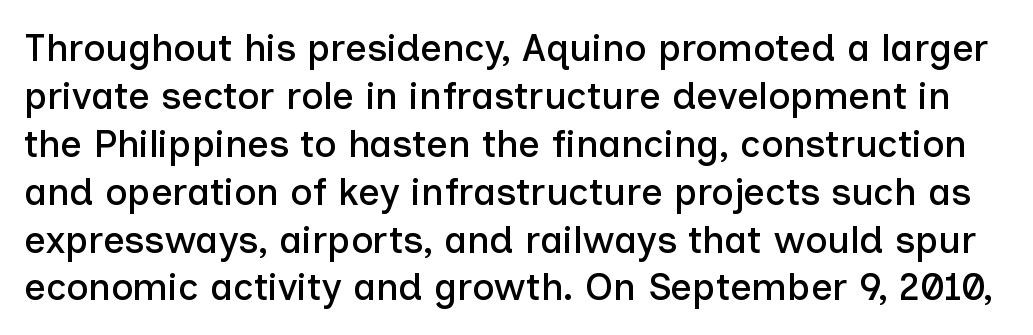
Character widths vary here, with narrow letters taking less room than wide ones. Quick note: underline off. What's the leading like? Ordinary, nothing unusual. What kind of face is this? One without serifs — a sans. The lettering stays uniformly vertical, giving the passage a roman look. The rendering keeps characters at their native spacing.
